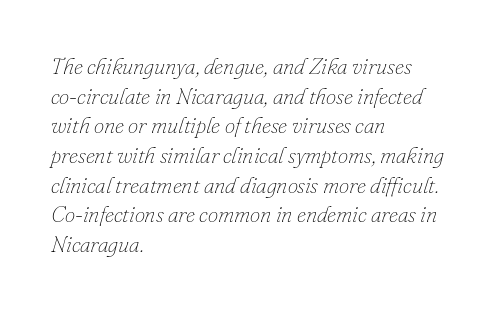
{"italic": "yes", "lean": "right", "slant_degrees": 16, "bold": "no", "underline": "no", "align": "left", "line_spacing": "normal", "line_spacing_ratio": 1.29, "letter_spacing": "normal", "letter_spacing_em": 0.0, "glyph_px": 23}
